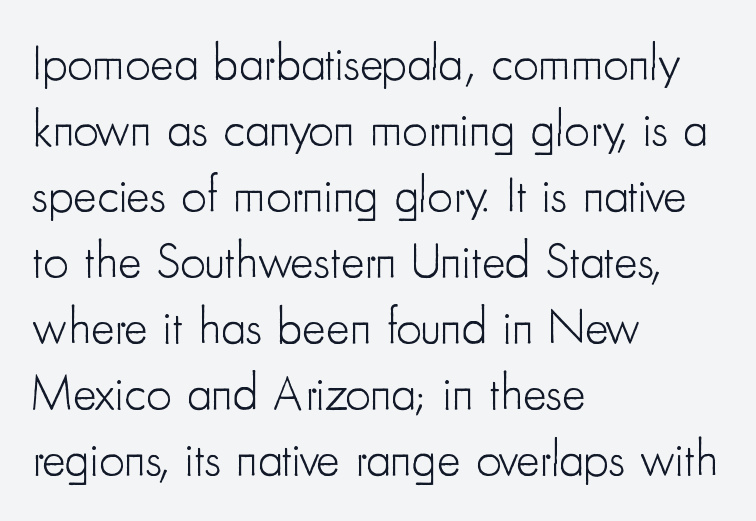
{"serif": "no", "italic": "no", "bold": "no", "weight": "light", "width": "condensed", "stroke_contrast": "low", "x_height": "small", "monospaced": "no", "underline": "no", "align": "left", "line_spacing": "normal", "line_spacing_ratio": 1.32, "letter_spacing": "normal", "letter_spacing_em": 0.0, "glyph_px": 50}
